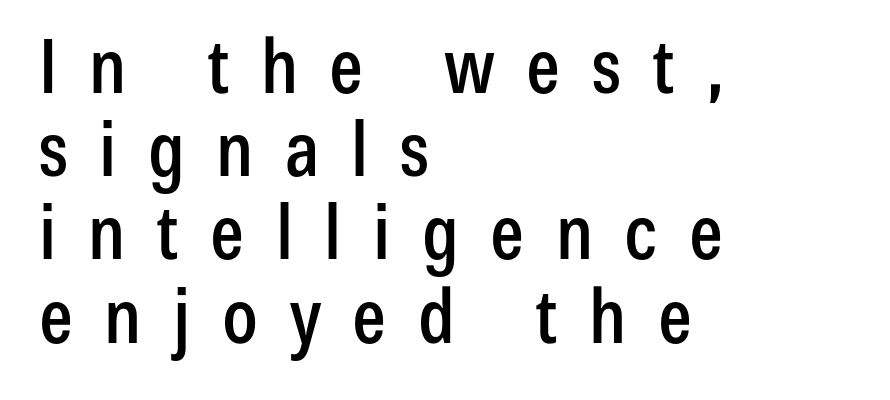
The image shows 75 px condensed sans-serif type, upright; set left-aligned, tight line spacing (1.11x), unusually wide letter spacing (+0.42 em), not underlined; low stroke contrast and a medium x-height.
